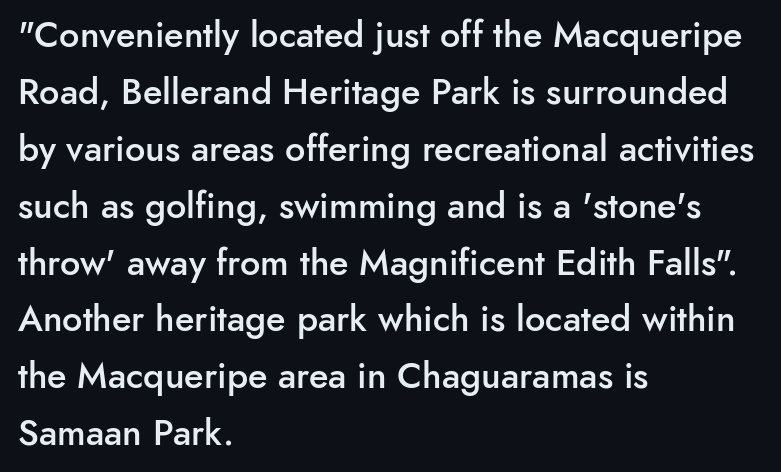
Q: Is the text bold? A: Semi-bold.
Q: Is the text italic (slanted)? A: No, it is upright.
Q: Is the typeface a serif or a sans-serif typeface? A: Sans-serif.
Q: Is the text underlined? A: No.
Q: How is the paragraph aligned? A: Left-aligned.
Q: Is the spacing between letters normal or unusually wide? A: Normal.
Q: Is the spacing between lines tight, normal or loose? A: Normal.
Q: Width (condensed, normal, or wide)? A: Normal.
Q: Stroke contrast? A: Low.
Q: x-height? A: Small.
Q: Monospaced? A: No.
